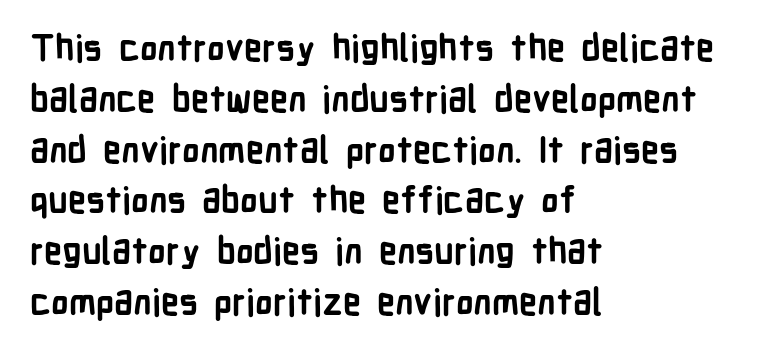
Q: Is the text bold? A: Yes.
Q: Is the text italic (slanted)? A: No, it is upright.
Q: Is the typeface a serif or a sans-serif typeface? A: Sans-serif.
Q: Is the text underlined? A: No.
Q: How is the paragraph aligned? A: Left-aligned.
Q: Is the spacing between letters normal or unusually wide? A: Normal.
Q: Is the spacing between lines tight, normal or loose? A: Normal.
Q: Width (condensed, normal, or wide)? A: Condensed.
Q: Stroke contrast? A: Low.
Q: x-height? A: Medium.
Q: Monospaced? A: No.
